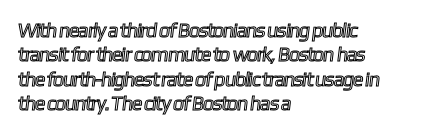
Look at the tracking — it's just the regular setting, nothing added. Just letters on the line, the space beneath them empty. Where is the straight margin? On the left.
